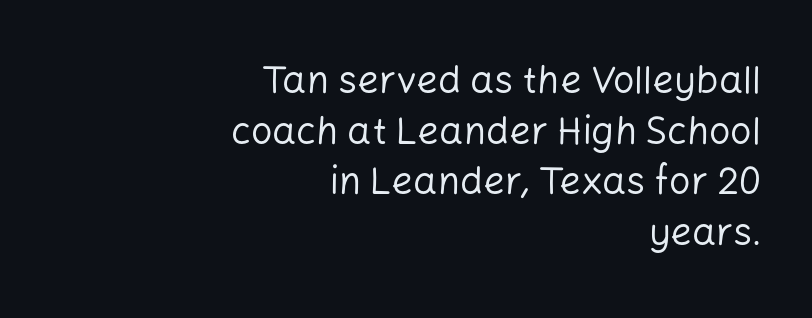
The image shows 38 px regular-weight sans-serif type, upright; set right-aligned, normal line spacing (1.33x), normal letter spacing, not underlined; low stroke contrast and a medium x-height.
